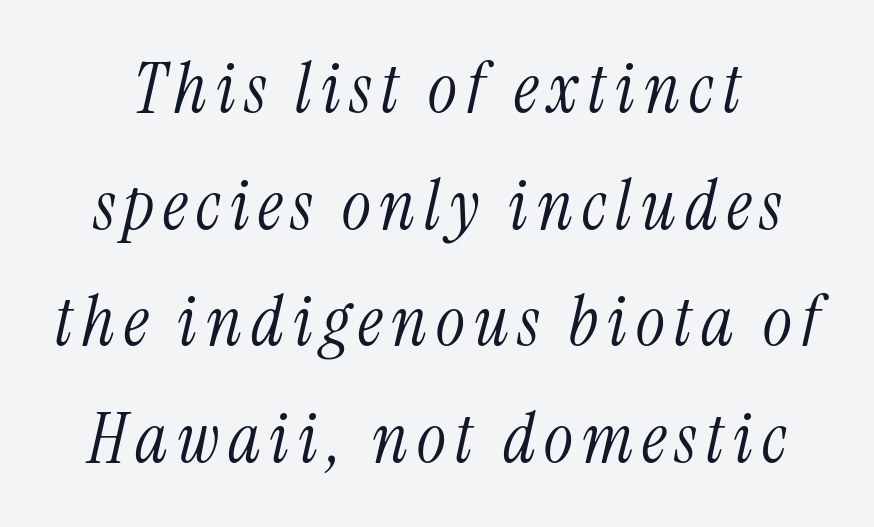
{"serif": "yes", "italic": "yes", "lean": "right", "slant_degrees": 13, "bold": "no", "weight": "light", "width": "condensed", "stroke_contrast": "medium", "x_height": "medium", "monospaced": "no", "underline": "no", "line_spacing": "normal", "line_spacing_ratio": 1.69, "glyph_px": 69}
